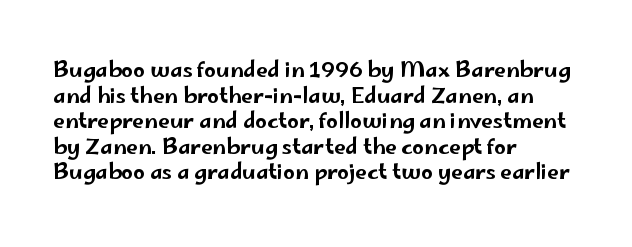
Line beginnings align vertically; line endings do not. Posture: vertical. A typesetter would call this zero additional tracking. The baseline area is clear.
